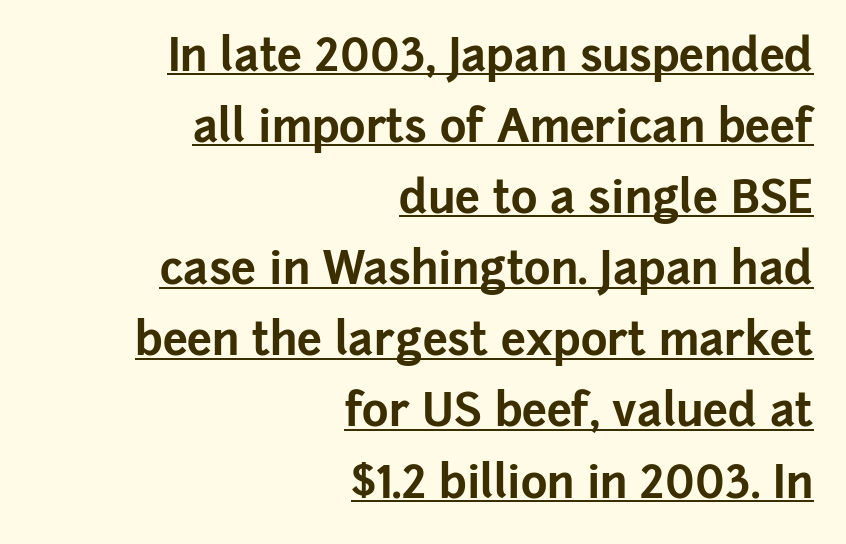
Do the characters align in a grid? No, the font is proportional. Whoever set this chose a conventional vertical rhythm. Does the type have serifs? No, each stem ends abruptly. Look at the stroke-to-counter ratio: heavy, a bold. Words appear dense and cohesive because spacing is normal. Which margin do the lines hug? The right one — the left edge is uneven.
